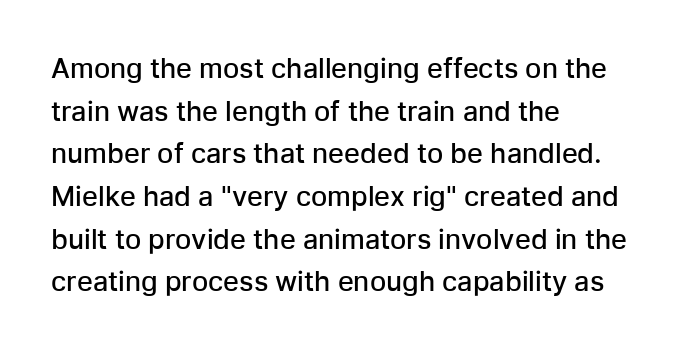
The characters look somewhat weighty, a semibold short of true bold. This sample uses an upright cut, with every glyph sitting square on the baseline. The horizontal fit of the characters is conventional and even. The ragged edge is on the right, which tells us the setting is flush left. This block has exactly the height ordinary leading produces. Glance below the letters and you will spot only blank space.
